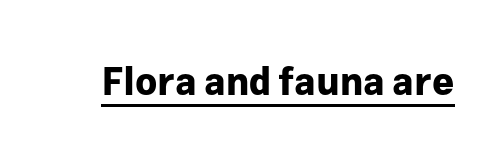
Q: Is the text bold? A: Yes.
Q: Is the text italic (slanted)? A: No, it is upright.
Q: Is the typeface a serif or a sans-serif typeface? A: Sans-serif.
Q: Is the text underlined? A: Yes.
Q: Is the spacing between letters normal or unusually wide? A: Normal.
Q: Width (condensed, normal, or wide)? A: Normal.
Q: Stroke contrast? A: Low.
Q: x-height? A: Medium.
Q: Monospaced? A: No.
